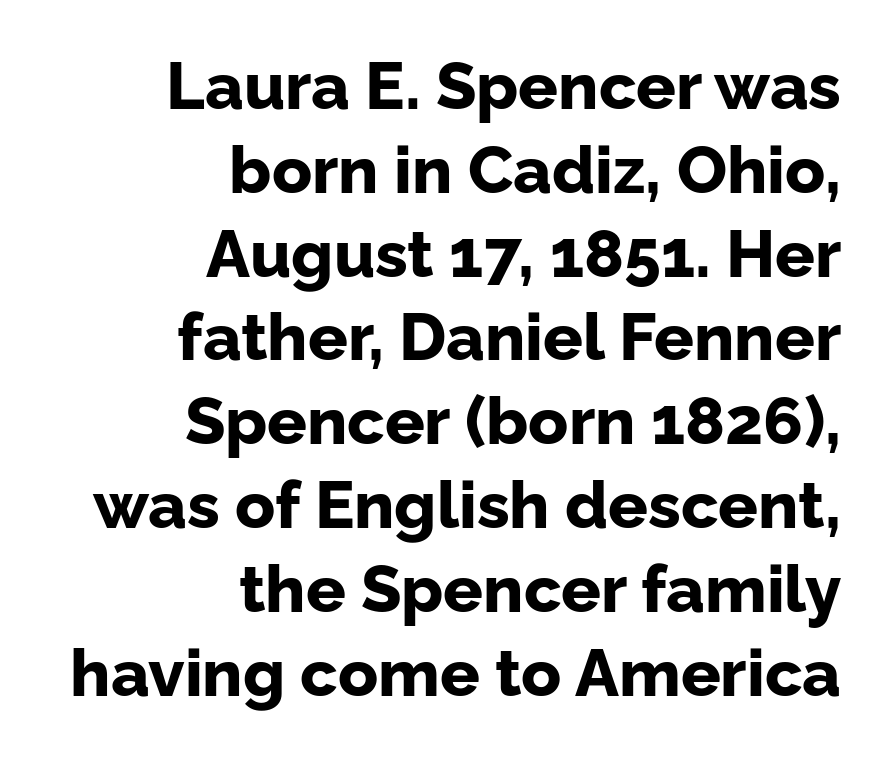
Nobody touched the tracking dial on this one. Here the designer chose a conventional face with non-uniform glyph widths. I'd call this a sans setting — the letters go barefoot. The zone under the glyphs is completely vacant. The lettering holds an erect, upright posture throughout.
